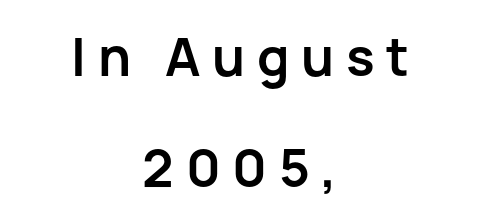
Q: Is the text bold? A: Yes.
Q: Is the text italic (slanted)? A: No, it is upright.
Q: Is the typeface a serif or a sans-serif typeface? A: Sans-serif.
Q: Is the text underlined? A: No.
Q: How is the paragraph aligned? A: Centered.
Q: Is the spacing between letters normal or unusually wide? A: Unusually wide.
Q: Is the spacing between lines tight, normal or loose? A: Loose.
Q: Width (condensed, normal, or wide)? A: Normal.
Q: Stroke contrast? A: Low.
Q: x-height? A: Medium.
Q: Monospaced? A: No.
